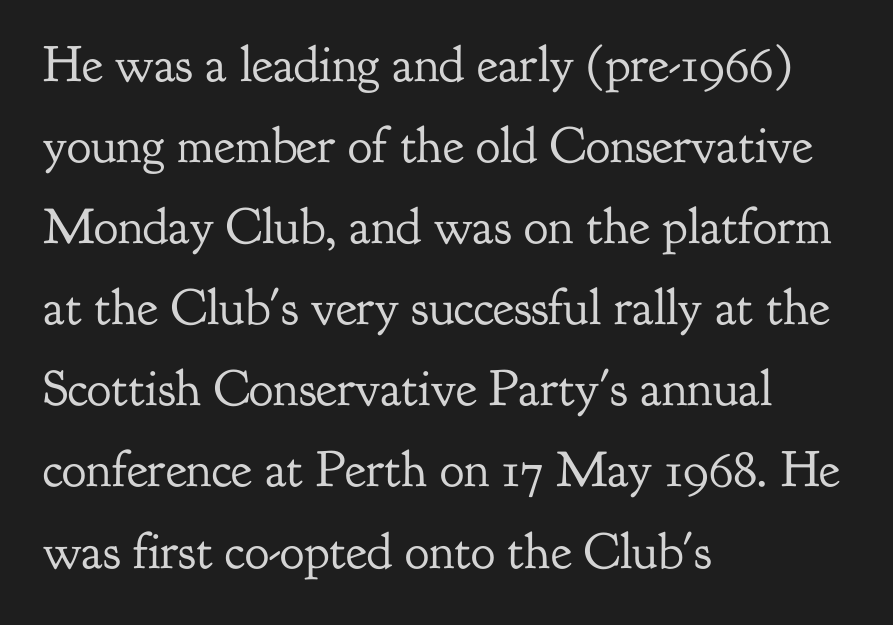
{"serif": "yes", "italic": "no", "bold": "no", "weight": "regular", "width": "normal", "stroke_contrast": "low", "x_height": "small", "monospaced": "no", "underline": "no", "align": "left", "line_spacing": "normal", "line_spacing_ratio": 1.59, "letter_spacing": "normal", "letter_spacing_em": 0.0, "glyph_px": 51}
